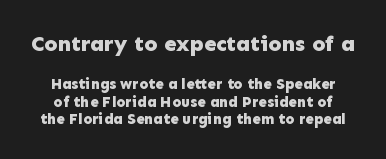
{"italic": "no", "bold": "yes", "underline": "no", "line_spacing_ratio": 1.19, "letter_spacing": "normal", "letter_spacing_em": 0.0, "larger_block": "first", "size_ratio": 1.47, "glyph_px": 22}
